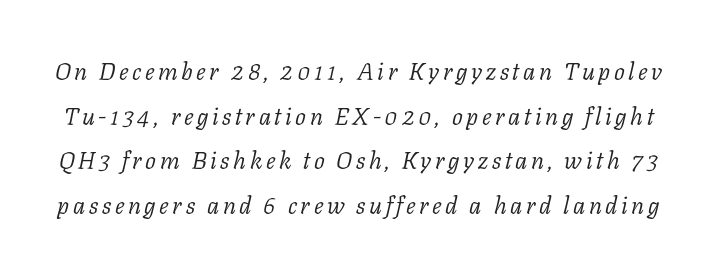
Q: Is the text bold? A: No.
Q: Is the text italic (slanted)? A: Yes, it leans right by about 11 degrees.
Q: Is the text underlined? A: No.
